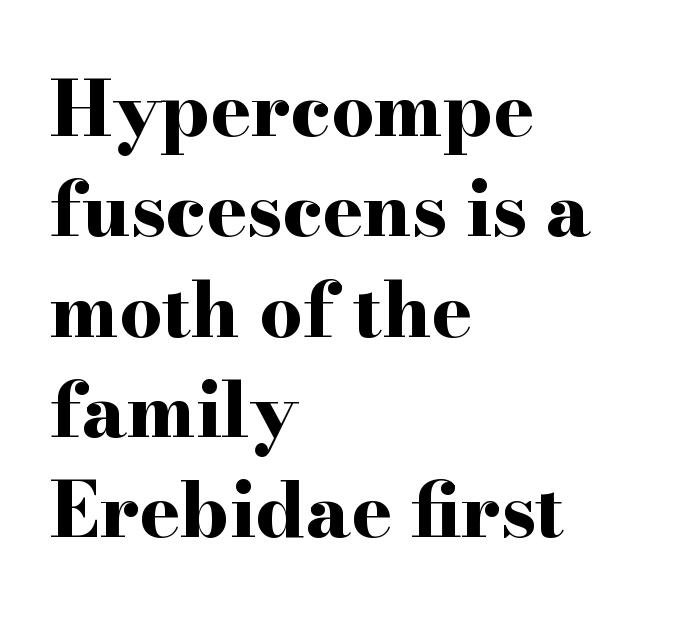
Q: Is the text bold? A: Yes.
Q: Is the text italic (slanted)? A: No, it is upright.
Q: Is the typeface a serif or a sans-serif typeface? A: Serif.
Q: Is the text underlined? A: No.
Q: How is the paragraph aligned? A: Left-aligned.
Q: Is the spacing between letters normal or unusually wide? A: Normal.
Q: Is the spacing between lines tight, normal or loose? A: Normal.
Q: Width (condensed, normal, or wide)? A: Wide.
Q: Stroke contrast? A: High.
Q: x-height? A: Small.
Q: Monospaced? A: No.
